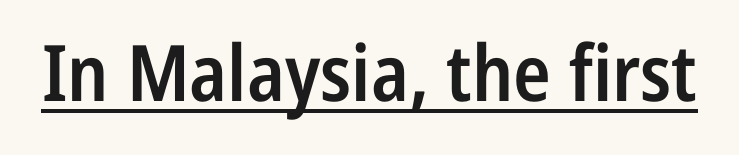
The image shows 78 px semibold, condensed sans-serif type, upright; set normal letter spacing, underlined; low stroke contrast and a medium x-height.
